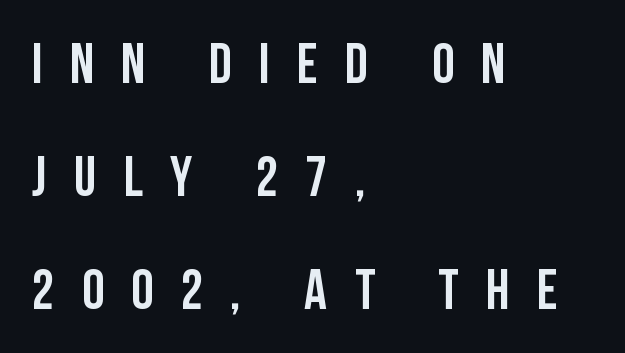
The face used here is proportionally spaced, like ordinary book or web type. These lines stack with their left ends in a neat column. The type sits square on the baseline with zero lean. Caption: expanded tracking, letters set apart. Each row of text sits above clean, open space.
